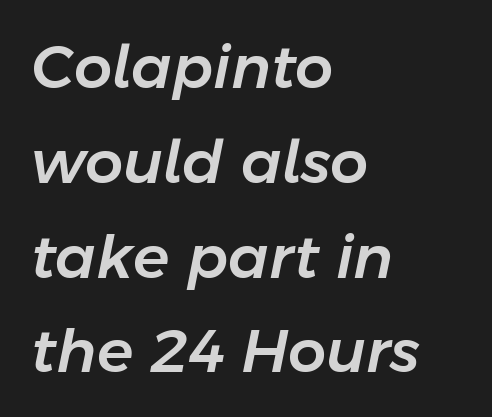
Q: Is the text italic (slanted)? A: Yes, it leans right by about 11 degrees.
Q: Is the text underlined? A: No.
Q: How is the paragraph aligned? A: Left-aligned.
Q: Is the spacing between letters normal or unusually wide? A: Normal.
Q: Is the spacing between lines tight, normal or loose? A: Normal.
Q: Width (condensed, normal, or wide)? A: Normal.
Q: Stroke contrast? A: Low.
Q: x-height? A: Medium.
Q: Monospaced? A: No.
